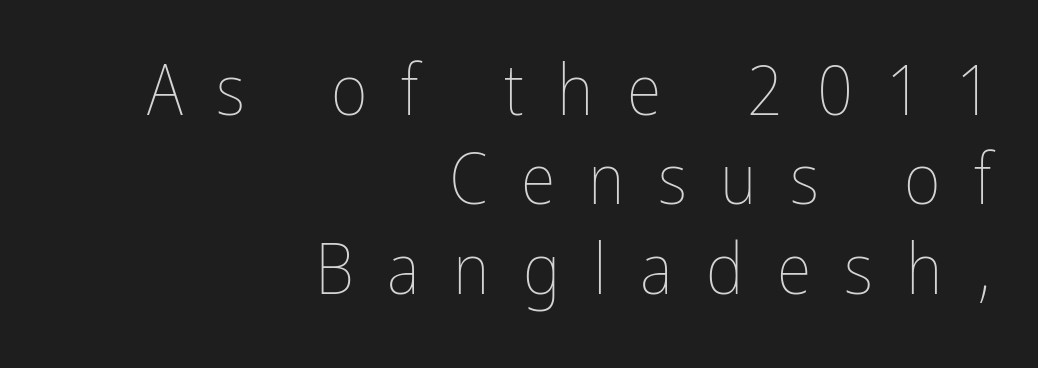
Reading down the column, the eye jumps a familiar distance to each next line. No letter is thick-stroked: the sample isn't bold. Rule under the text: the space is simply empty. The rendering uses natural spacing where letterforms have individual widths.
